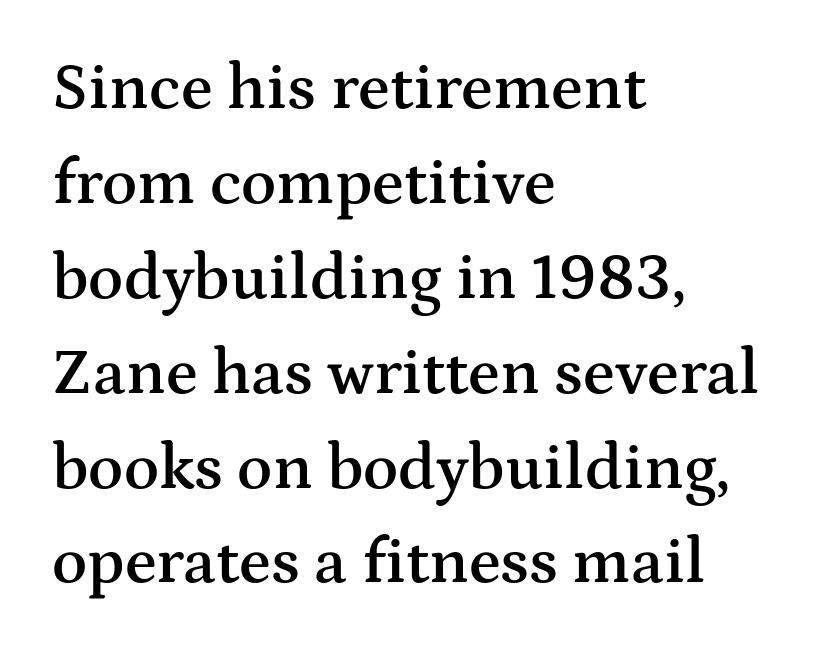
Q: Is the text bold? A: Semi-bold.
Q: Is the text italic (slanted)? A: No, it is upright.
Q: Is the typeface a serif or a sans-serif typeface? A: Serif.
Q: Is the text underlined? A: No.
Q: How is the paragraph aligned? A: Left-aligned.
Q: Is the spacing between letters normal or unusually wide? A: Normal.
Q: Is the spacing between lines tight, normal or loose? A: Normal.
Q: Width (condensed, normal, or wide)? A: Wide.
Q: Stroke contrast? A: Medium.
Q: x-height? A: Medium.
Q: Monospaced? A: No.
